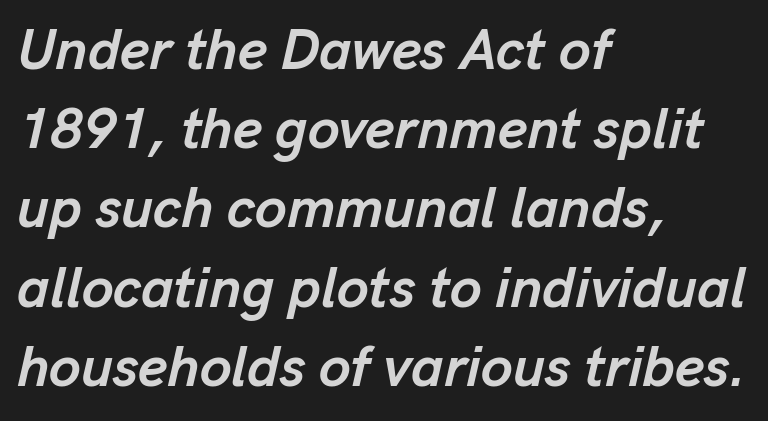
Q: Is the text bold? A: Yes.
Q: Is the text italic (slanted)? A: Yes, it leans right by about 13 degrees.
Q: Is the text underlined? A: No.
Q: How is the paragraph aligned? A: Left-aligned.
Q: Is the spacing between letters normal or unusually wide? A: Normal.
Q: Is the spacing between lines tight, normal or loose? A: Normal.
Q: Width (condensed, normal, or wide)? A: Normal.
Q: Stroke contrast? A: Low.
Q: x-height? A: Medium.
Q: Monospaced? A: No.
